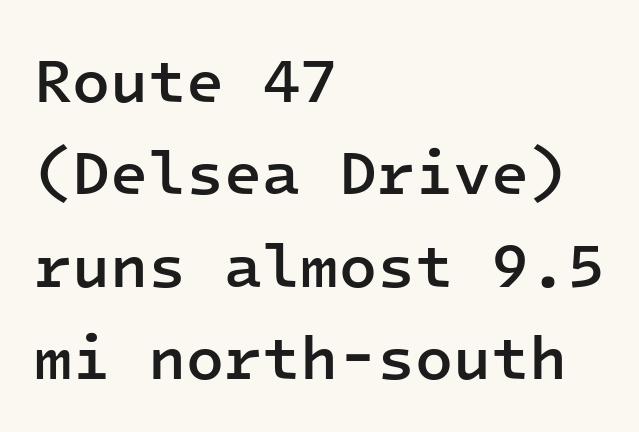
Compared with an ordinary text face, these strokes are moderately heavier — a semibold. Monospaced: the letters line up in strict vertical columns. These lines keep a tight, regular rhythm from letter to letter. Each row of text sits above clean, open space.
